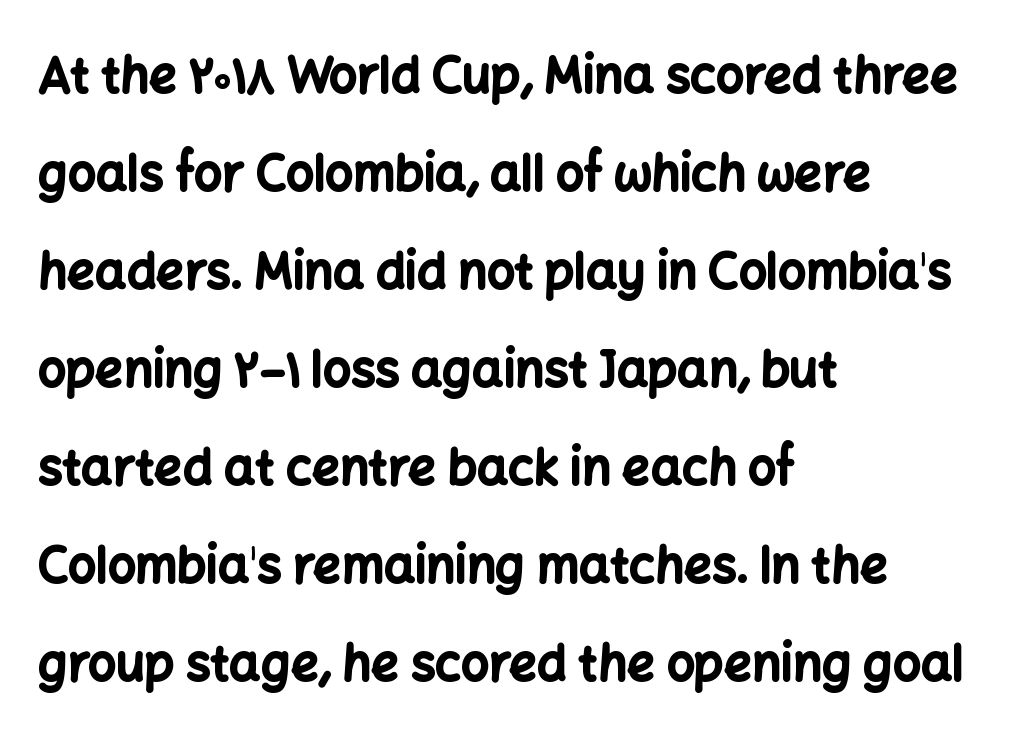
In terms of leading, this rendering errs on the spacious side. Any mark beneath the type? The region is blank. The lettering stays uniformly vertical, giving the passage a roman look. Each letter's strokes conclude bluntly, with no projecting serifs. A dark, heavy texture on the line: the type is bold.
